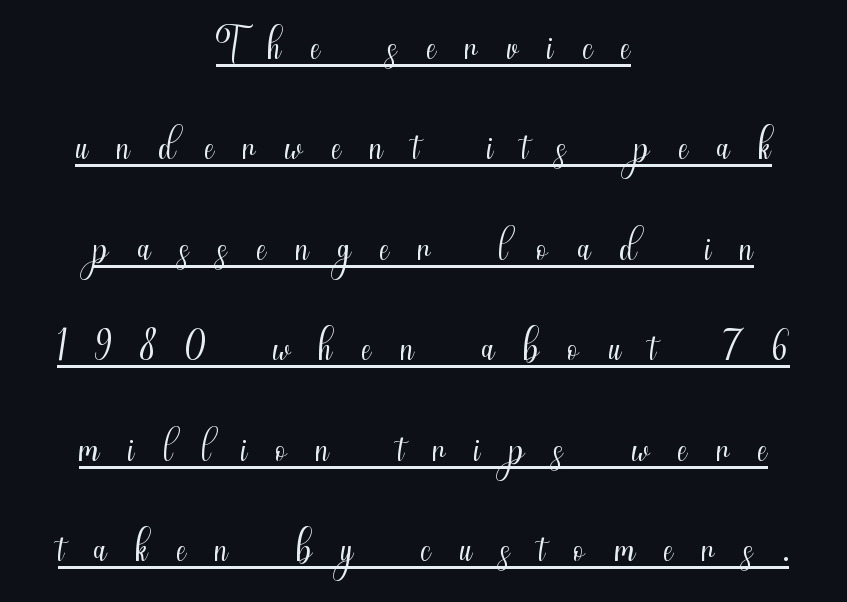
{"serif": "no", "bold": "no", "weight": "light", "width": "condensed", "stroke_contrast": "medium", "x_height": "small", "monospaced": "no", "underline": "yes", "align": "center", "line_spacing": "normal", "line_spacing_ratio": 1.62, "letter_spacing": "wide", "letter_spacing_em": 0.47, "glyph_px": 62}
